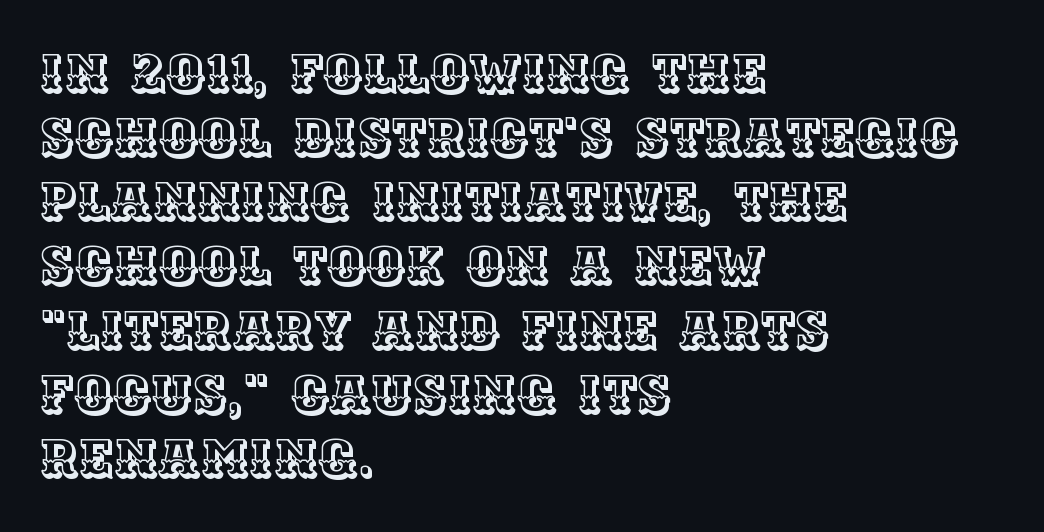
{"italic": "no", "width": "normal", "x_height": "large", "monospaced": "no", "underline": "no", "align": "left", "line_spacing_ratio": 1.21, "letter_spacing": "normal", "letter_spacing_em": 0.0, "glyph_px": 53}
